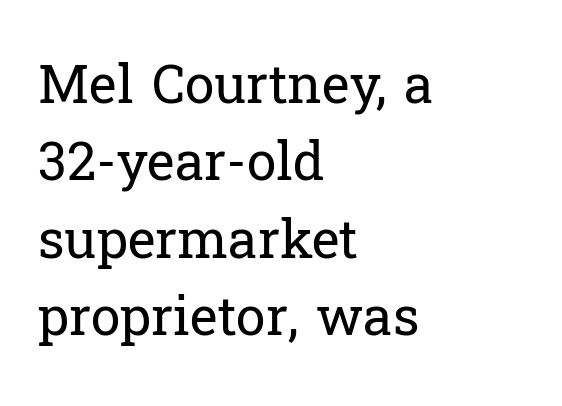
{"serif": "yes", "italic": "no", "bold": "no", "weight": "regular", "width": "normal", "stroke_contrast": "low", "x_height": "medium", "monospaced": "no", "underline": "no", "align": "left", "line_spacing": "normal", "line_spacing_ratio": 1.46, "letter_spacing": "normal", "letter_spacing_em": 0.0, "glyph_px": 53}
